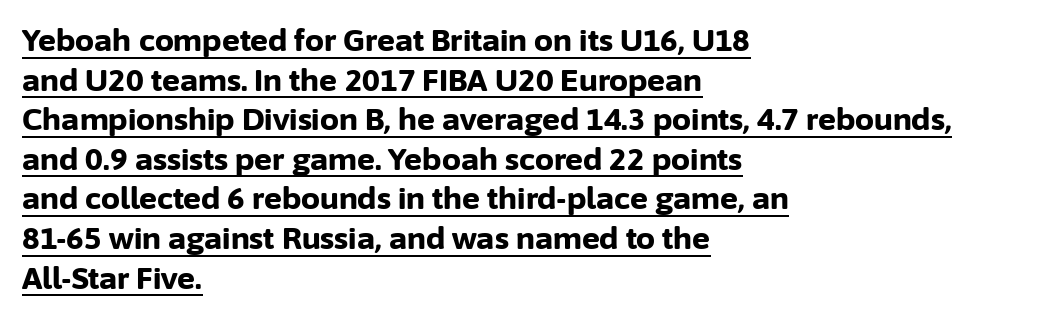
A student would call this left alignment; a typographer would say flush left, rag right. The block of text has a typical density, with ordinary space between rows. Does the type have serifs? No, each stem ends abruptly. Strokes here are thick enough to call this a true bold. Nothing unusual about the tracking: characters are spaced as the font intends.
